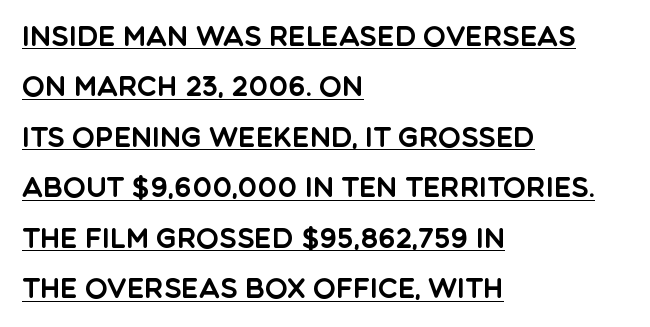
{"italic": "no", "underline": "yes", "align": "left", "line_spacing_ratio": 1.87, "letter_spacing": "normal", "letter_spacing_em": 0.0, "glyph_px": 27}
